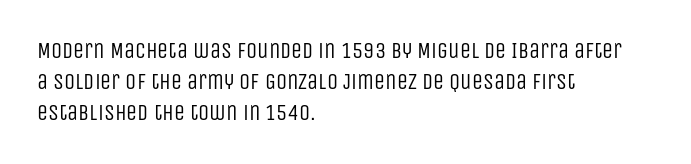
{"italic": "no", "bold": "no", "underline": "no", "align": "left", "line_spacing": "normal", "line_spacing_ratio": 1.42, "letter_spacing": "normal", "letter_spacing_em": 0.0, "glyph_px": 22}
